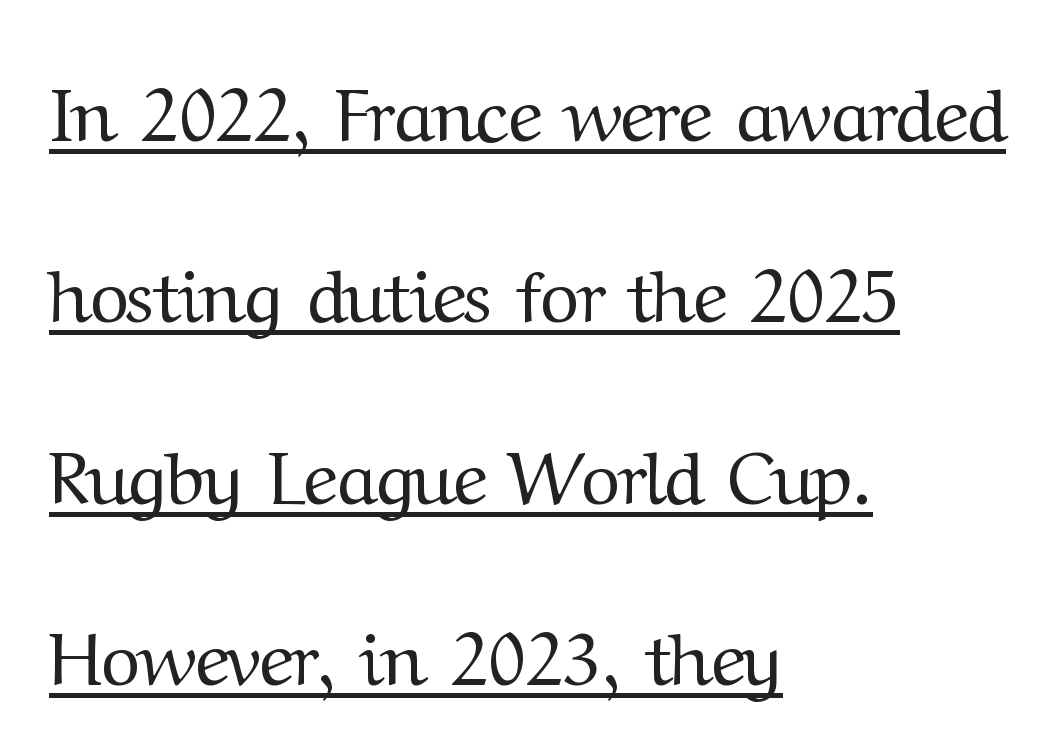
Q: Is the text bold? A: No.
Q: Is the text italic (slanted)? A: No, it is upright.
Q: Is the typeface a serif or a sans-serif typeface? A: Serif.
Q: Is the text underlined? A: Yes.
Q: How is the paragraph aligned? A: Left-aligned.
Q: Is the spacing between letters normal or unusually wide? A: Normal.
Q: Is the spacing between lines tight, normal or loose? A: Loose.
Q: Width (condensed, normal, or wide)? A: Normal.
Q: Stroke contrast? A: Medium.
Q: x-height? A: Medium.
Q: Monospaced? A: No.
